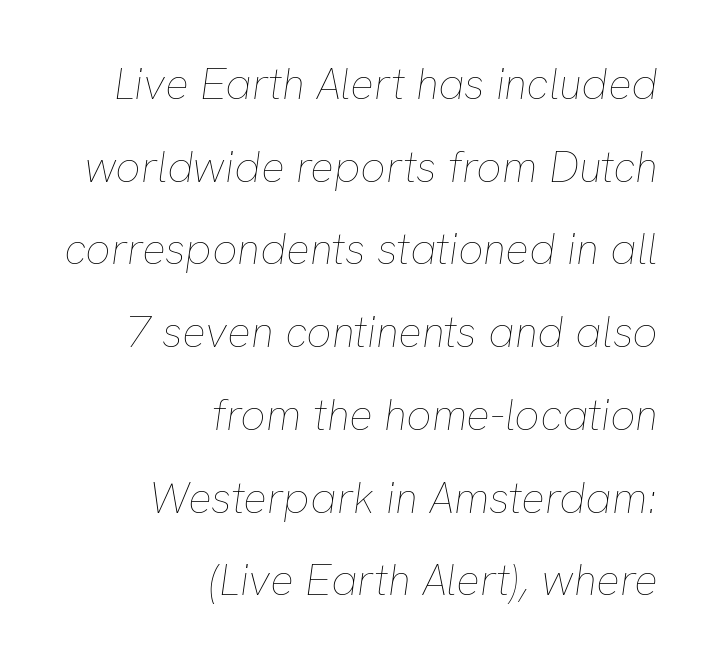
The image shows 44 px thin type, italic (leaning right); set right-aligned, line spacing 1.88x, normal letter spacing, not underlined; low stroke contrast and a medium x-height.
